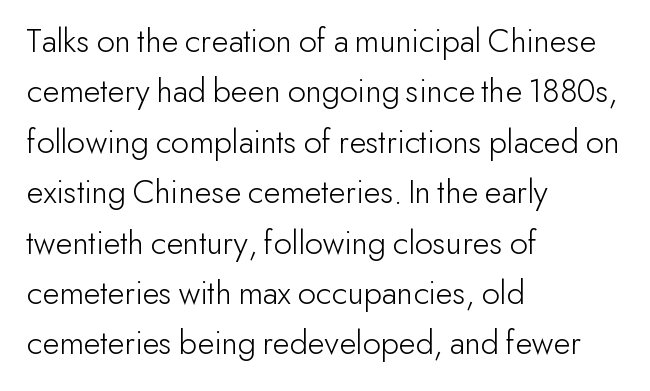
The image shows 35 px light sans-serif type, upright; set left-aligned, normal line spacing (1.44x), normal letter spacing, not underlined; low stroke contrast and a small x-height.
